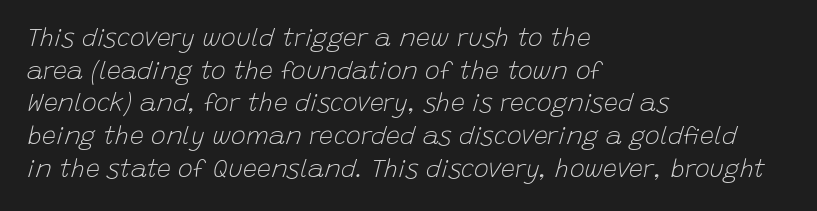
{"italic": "yes", "lean": "right", "slant_degrees": 15, "bold": "no", "underline": "no", "align": "left", "line_spacing": "normal", "line_spacing_ratio": 1.31, "letter_spacing": "normal", "letter_spacing_em": 0.0, "glyph_px": 25}
